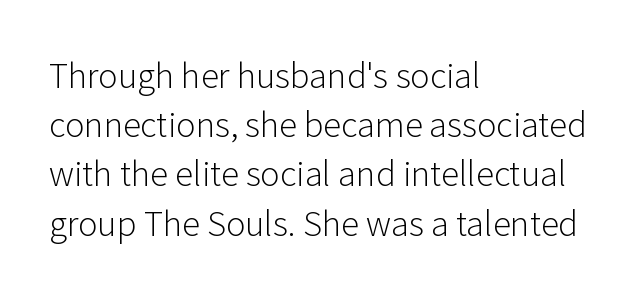
Q: Is the text bold? A: No.
Q: Is the text italic (slanted)? A: No, it is upright.
Q: Is the typeface a serif or a sans-serif typeface? A: Sans-serif.
Q: Is the text underlined? A: No.
Q: How is the paragraph aligned? A: Left-aligned.
Q: Is the spacing between letters normal or unusually wide? A: Normal.
Q: Is the spacing between lines tight, normal or loose? A: Normal.
Q: Width (condensed, normal, or wide)? A: Normal.
Q: Stroke contrast? A: Low.
Q: x-height? A: Medium.
Q: Monospaced? A: No.
